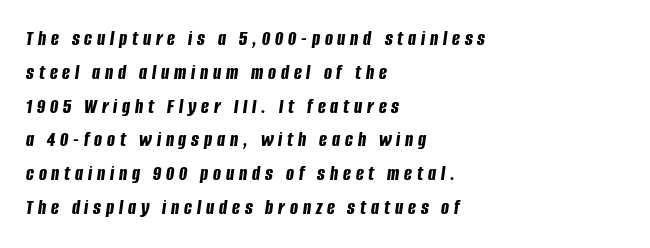
A full-strength bold gives these letters their thick strokes. Yep, that's italic — everything's leaning. Substantial extra tracking has been applied to these lines. The line-height multiplier appears to be the usual default.
